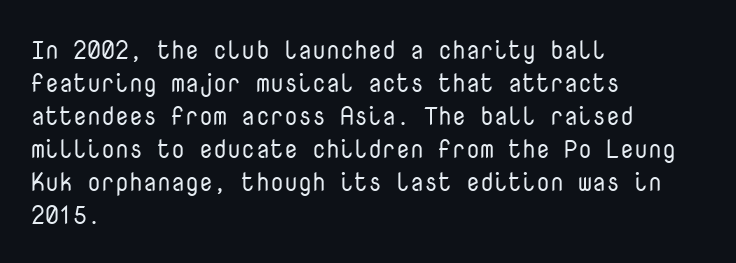
The setting favours the left margin, as ordinary paragraphs usually do. The letters stand upright; this is a roman face. Does the leading feel generous? No, just average. The passage shown has conventional tracking throughout. Each stroke keeps to a modest, everyday thickness or less.
